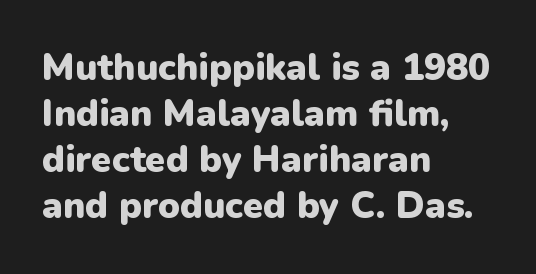
{"serif": "no", "italic": "no", "bold": "yes", "weight": "heavy", "width": "normal", "stroke_contrast": "low", "x_height": "medium", "monospaced": "no", "underline": "no", "align": "left", "line_spacing_ratio": 1.24, "letter_spacing": "normal", "letter_spacing_em": 0.0, "glyph_px": 37}
